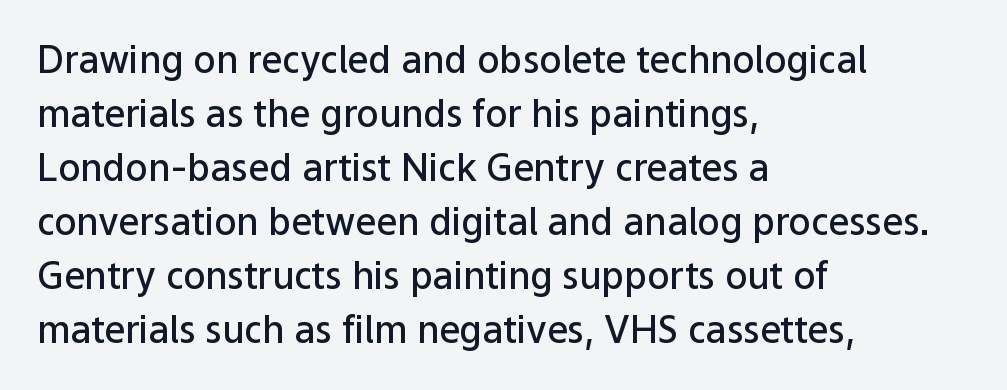
Left-aligned paragraph, ragged on the right. There is no visible air inserted between adjacent glyphs. Do the characters align in a grid? No, the font is proportional. A typesetter would mark this as roman, not italic. The glyphs in this specimen are sans serif.
